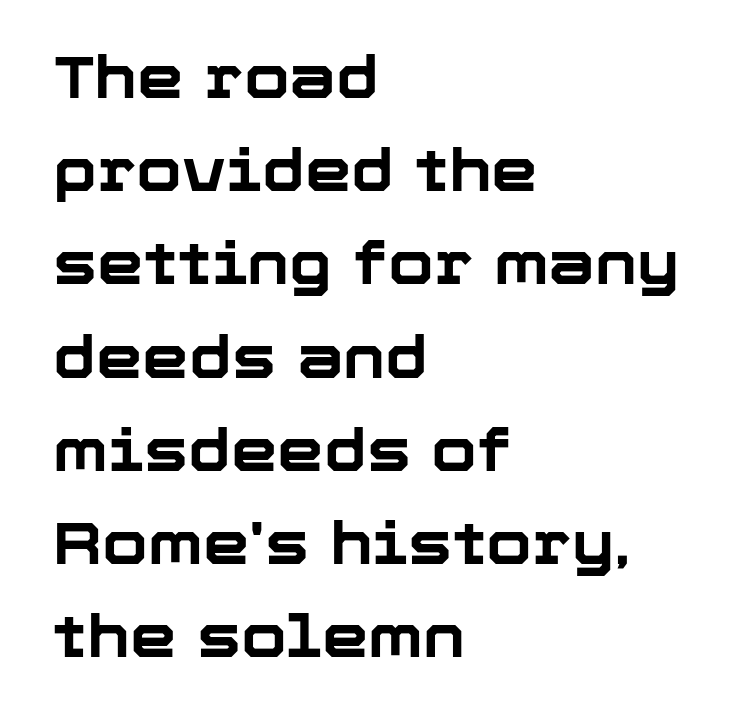
Q: Is the text bold? A: Yes.
Q: Is the text italic (slanted)? A: No, it is upright.
Q: Is the typeface a serif or a sans-serif typeface? A: Sans-serif.
Q: Is the text underlined? A: No.
Q: How is the paragraph aligned? A: Left-aligned.
Q: Is the spacing between letters normal or unusually wide? A: Normal.
Q: Is the spacing between lines tight, normal or loose? A: Normal.
Q: Width (condensed, normal, or wide)? A: Normal.
Q: Stroke contrast? A: Low.
Q: x-height? A: Medium.
Q: Monospaced? A: No.
